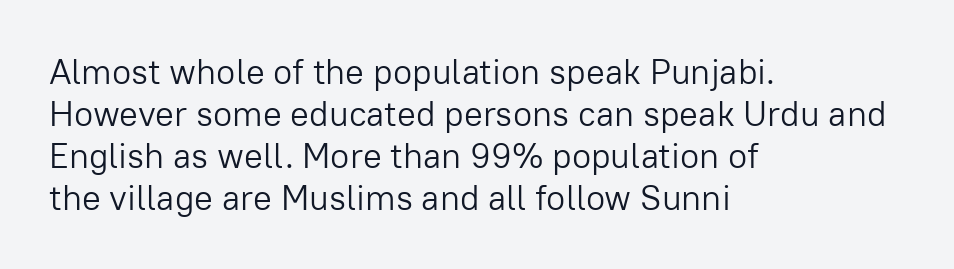
The face used here is rendered with its standard letterfit. Stroke terminals: plain, sans-serif. Any mark beneath the type? The region is blank. Each letter keeps its own natural width here, so spacing adapts to shape.
